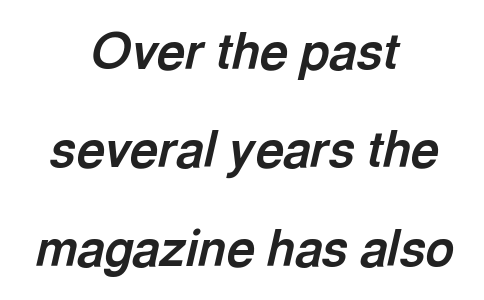
You could call the tracking neutral — neither tight nor loose. A clean baseline with only descenders dipping below it. Baseline-to-baseline distance is far greater than the letter height. Every row of glyphs is offset so its center matches the block's center.
